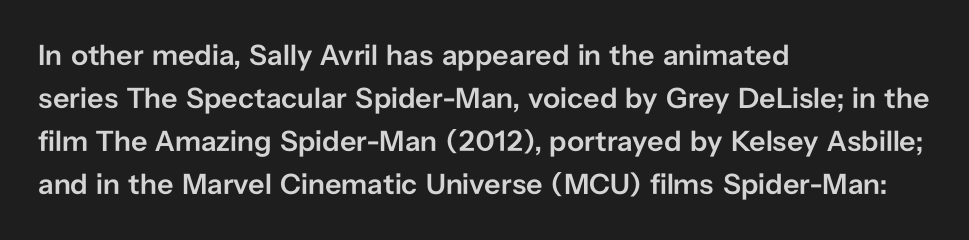
The image shows 29 px semibold sans-serif type, upright; set left-aligned, normal line spacing (1.48x), normal letter spacing, not underlined; low stroke contrast and a medium x-height.
